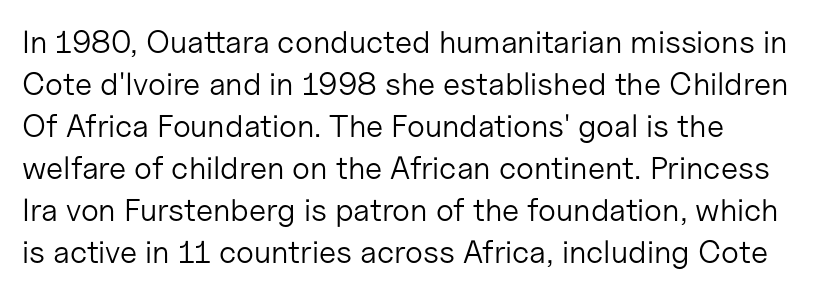
The image shows 32 px light sans-serif type, upright; set normal line spacing (1.31x), normal letter spacing, not underlined; low stroke contrast and a medium x-height.
